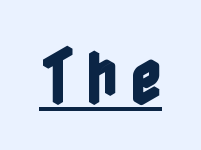
Vertical strokes here are truly vertical. A rule runs beneath these lines of type.
